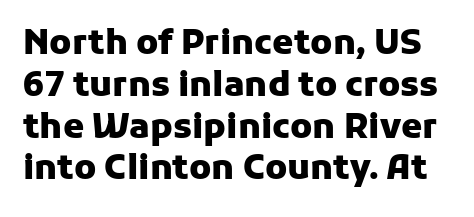
The lettering stays uniformly vertical, giving the passage a roman look. The type family on display is of the sans-serif kind. Heavy-handed strokes throughout: this text is bold. Honestly, the letter spacing is just normal — you wouldn't notice it. Note the varied advance widths — an 'i' is clearly narrower than an 'm'.
